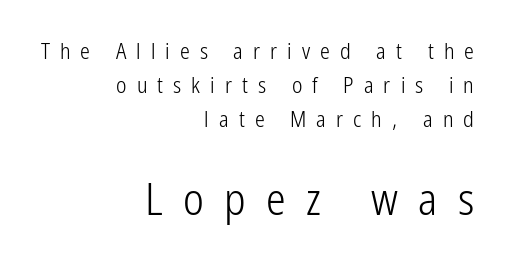
Vertically, the passage feels balanced, rows spaced as you'd expect. Just letters on the line, the space beneath them empty. A flush-right, rag-left setting is used for this passage. Stroke terminals: plain, sans-serif.
